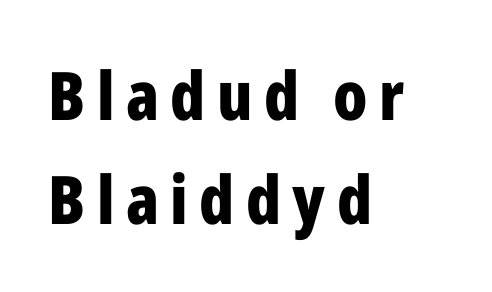
{"serif": "no", "italic": "no", "bold": "yes", "weight": "bold", "width": "condensed", "stroke_contrast": "low", "x_height": "medium", "monospaced": "no", "underline": "no", "align": "left", "line_spacing": "normal", "line_spacing_ratio": 1.55, "glyph_px": 67}
